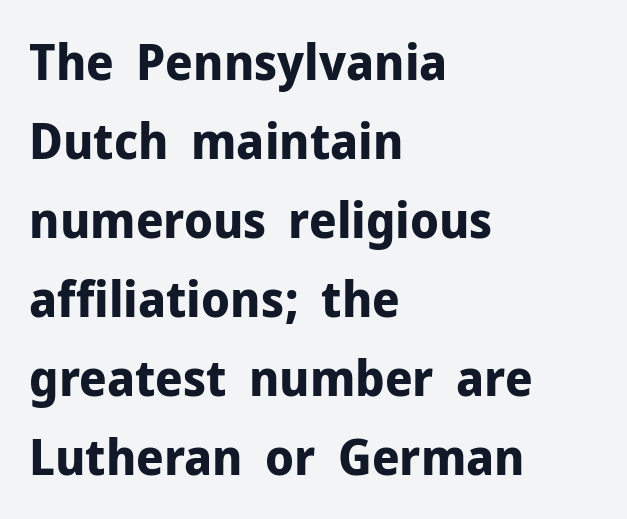
The image shows 50 px bold sans-serif type, upright; set left-aligned, normal line spacing (1.58x), normal letter spacing, not underlined; low stroke contrast and a medium x-height.
